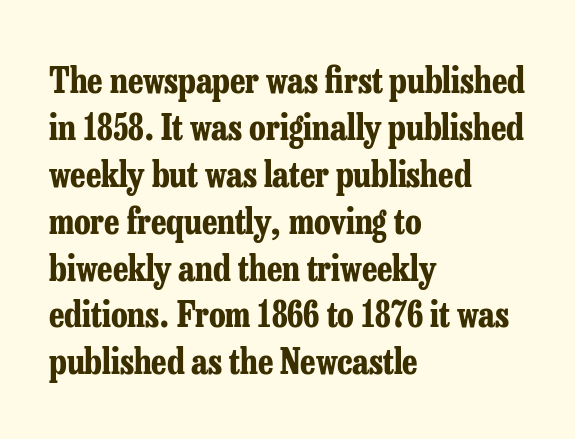
The glyphs are unaccompanied by any horizontal stroke below them. Looks like regular typesetting: each glyph gets only the width it needs. The font's upright variant was chosen for this text. Interline gaps are of average width in this sample. Is the letter spacing exaggerated? No — it looks like the ordinary default. Notice how the passage keeps a crisp vertical edge on the left only.
